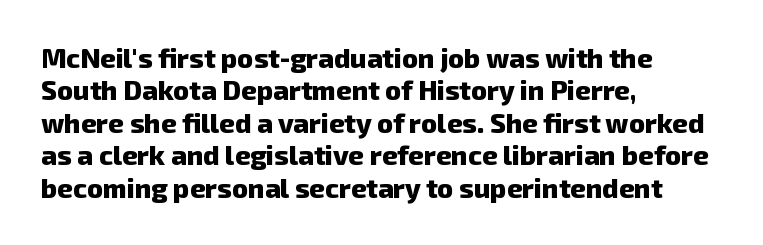
Check the space under the baseline: it is left empty. Does the weight exceed regular? Yes, all the way to bold. Horizontal alignment here is leftward, the default for most running prose. Between one letter and the next there's only the usual sliver of space.
